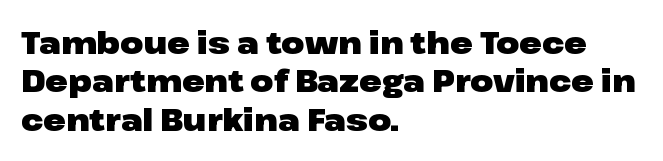
Q: Is the text bold? A: Yes.
Q: Is the text italic (slanted)? A: No, it is upright.
Q: Is the typeface a serif or a sans-serif typeface? A: Sans-serif.
Q: Is the text underlined? A: No.
Q: How is the paragraph aligned? A: Left-aligned.
Q: Is the spacing between letters normal or unusually wide? A: Normal.
Q: Is the spacing between lines tight, normal or loose? A: Normal.
Q: Width (condensed, normal, or wide)? A: Wide.
Q: Stroke contrast? A: Low.
Q: x-height? A: Medium.
Q: Monospaced? A: No.
